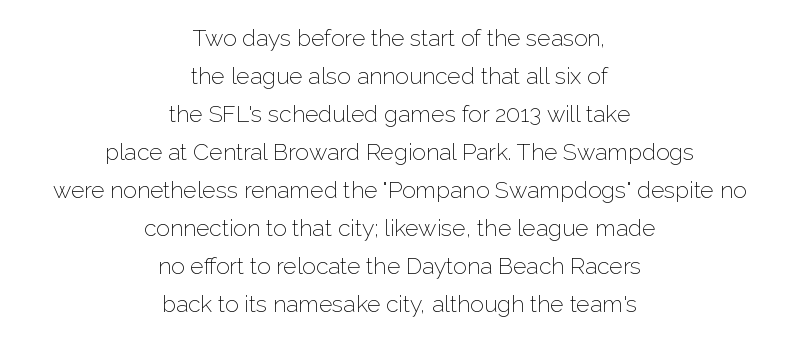
This sample uses plain, unmodified letter spacing. Quick note: not italic, upright. Each new line begins a customary step beneath the previous one. Ink coverage per letter is moderate at most.
